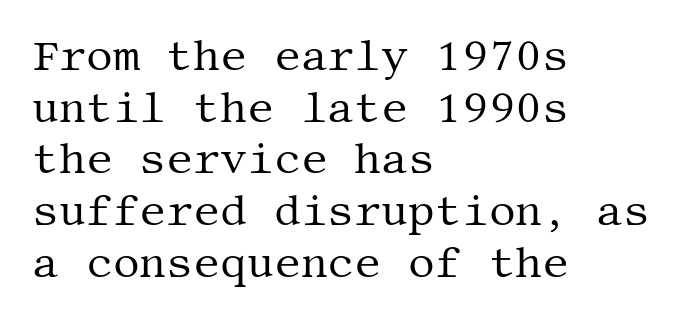
The image shows 42 px regular-weight serif type, upright; set left-aligned, line spacing 1.23x, normal letter spacing, not underlined; medium stroke contrast and a large x-height.
